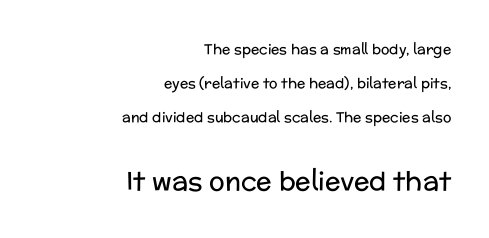
{"italic": "no", "bold": "no", "underline": "no", "align": "right", "line_spacing": "loose", "line_spacing_ratio": 2.43, "letter_spacing": "normal", "letter_spacing_em": 0.0, "larger_block": "second", "size_ratio": 1.86, "glyph_px": 26}
